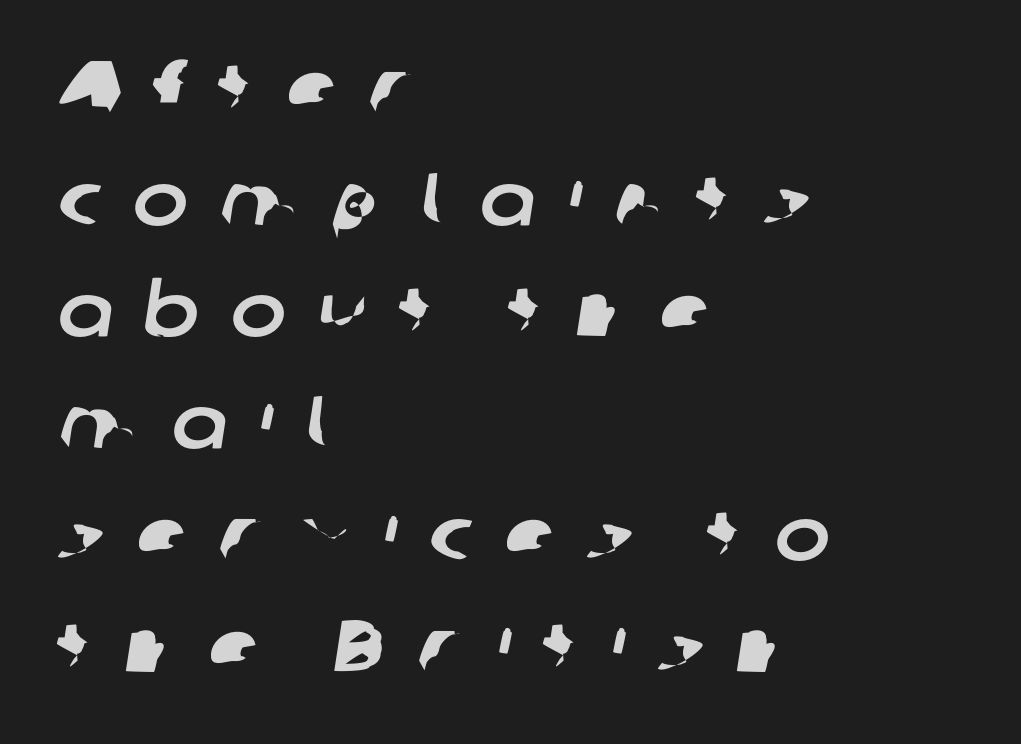
Q: Is the typeface a serif or a sans-serif typeface? A: Sans-serif.
Q: Is the text underlined? A: No.
Q: How is the paragraph aligned? A: Left-aligned.
Q: Is the spacing between letters normal or unusually wide? A: Unusually wide.
Q: Is the spacing between lines tight, normal or loose? A: Normal.
Q: Width (condensed, normal, or wide)? A: Normal.
Q: Stroke contrast? A: Low.
Q: x-height? A: Medium.
Q: Monospaced? A: No.
